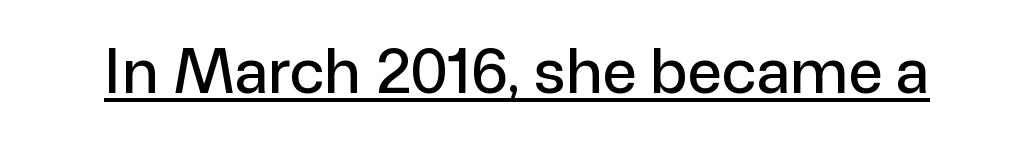
{"serif": "no", "italic": "no", "width": "normal", "stroke_contrast": "low", "x_height": "medium", "monospaced": "no", "underline": "yes", "letter_spacing": "normal", "letter_spacing_em": 0.0, "glyph_px": 61}
